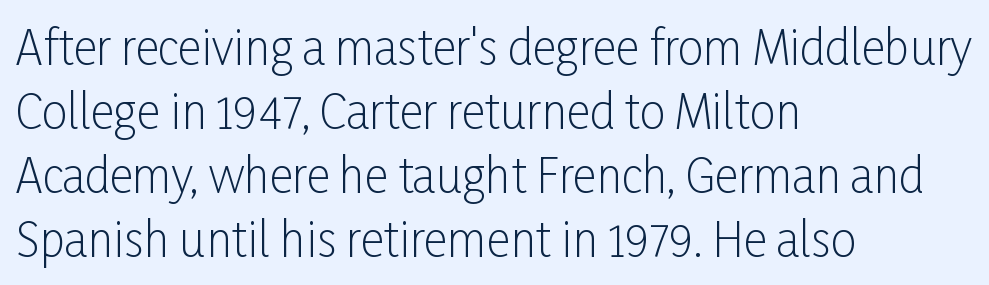
Stroke terminals: plain, sans-serif. The ragged edge is on the right, which tells us the setting is flush left. Note the varied advance widths — an 'i' is clearly narrower than an 'm'. Inter-character spacing is left at the font's built-in metrics.
